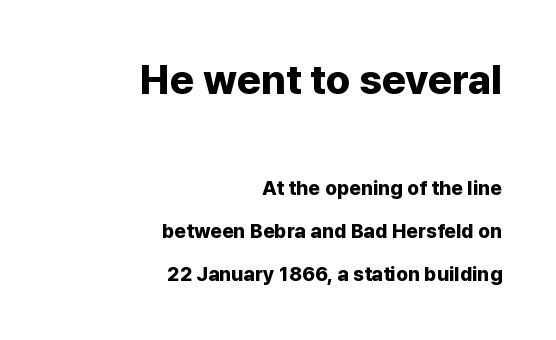
The specimen reads as upright at a glance. Is this a sans? Yes — the strokes have no serifs. The block of text is sparse from top to bottom, with ample space between rows. Caption: multi-line text, flush right, ragged left. Tracking here is standard; glyphs follow each other at the usual distance.
